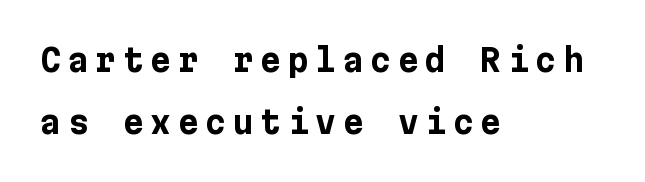
Observe the wide spacing: letters keep a clear distance from each other. The setting favours the left margin, as ordinary paragraphs usually do. Glance below the letters and you will spot only blank space. The passage shown is emphatically bold. Designer's note — italics off, roman on.
